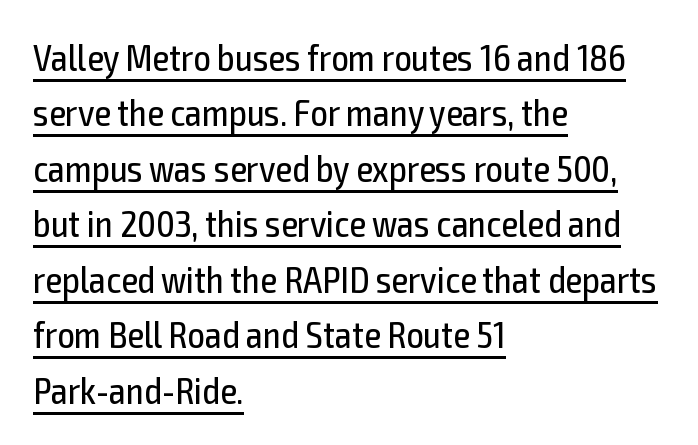
Q: Is the text bold? A: No.
Q: Is the text italic (slanted)? A: No, it is upright.
Q: Is the typeface a serif or a sans-serif typeface? A: Sans-serif.
Q: Is the text underlined? A: Yes.
Q: How is the paragraph aligned? A: Left-aligned.
Q: Is the spacing between letters normal or unusually wide? A: Normal.
Q: Is the spacing between lines tight, normal or loose? A: Normal.
Q: Width (condensed, normal, or wide)? A: Condensed.
Q: x-height? A: Medium.
Q: Monospaced? A: No.
